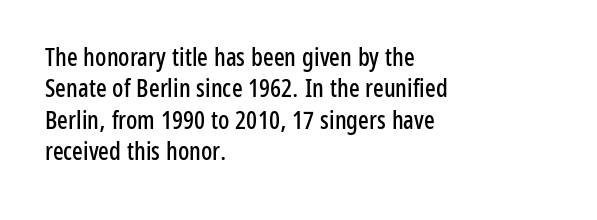
Q: Is the text italic (slanted)? A: No, it is upright.
Q: Is the text underlined? A: No.
Q: How is the paragraph aligned? A: Left-aligned.
Q: Is the spacing between letters normal or unusually wide? A: Normal.
Q: Is the spacing between lines tight, normal or loose? A: Normal.
